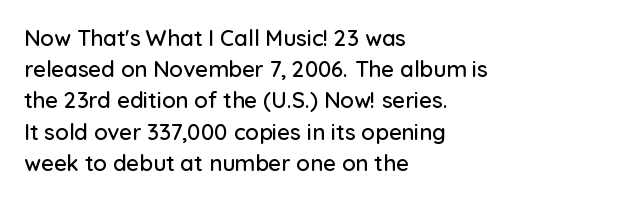
Q: Is the text italic (slanted)? A: No, it is upright.
Q: Is the text underlined? A: No.
Q: How is the paragraph aligned? A: Left-aligned.
Q: Is the spacing between letters normal or unusually wide? A: Normal.
Q: Is the spacing between lines tight, normal or loose? A: Normal.
